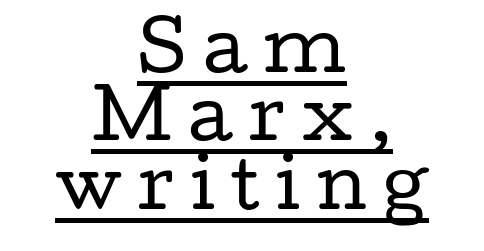
The image shows 67 px regular-weight, wide serif type, upright; set centered, tight line spacing (1.02x), unusually wide letter spacing (+0.24 em), underlined; low stroke contrast and a medium x-height.
